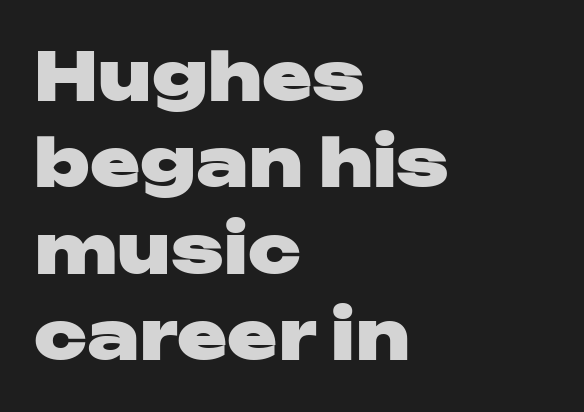
{"serif": "no", "italic": "no", "bold": "yes", "weight": "heavy", "width": "wide", "stroke_contrast": "low", "x_height": "medium", "monospaced": "no", "underline": "no", "align": "left", "line_spacing": "normal", "line_spacing_ratio": 1.29, "letter_spacing": "normal", "letter_spacing_em": 0.0, "glyph_px": 67}
